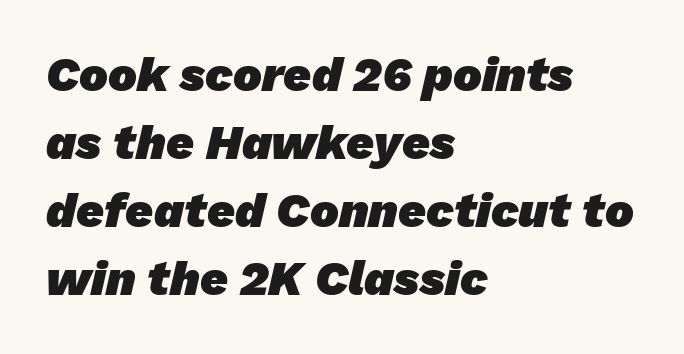
Q: Is the text bold? A: Yes.
Q: Is the typeface a serif or a sans-serif typeface? A: Sans-serif.
Q: Is the text underlined? A: No.
Q: How is the paragraph aligned? A: Left-aligned.
Q: Is the spacing between letters normal or unusually wide? A: Normal.
Q: Is the spacing between lines tight, normal or loose? A: Normal.
Q: Width (condensed, normal, or wide)? A: Normal.
Q: Stroke contrast? A: Low.
Q: x-height? A: Medium.
Q: Monospaced? A: No.
